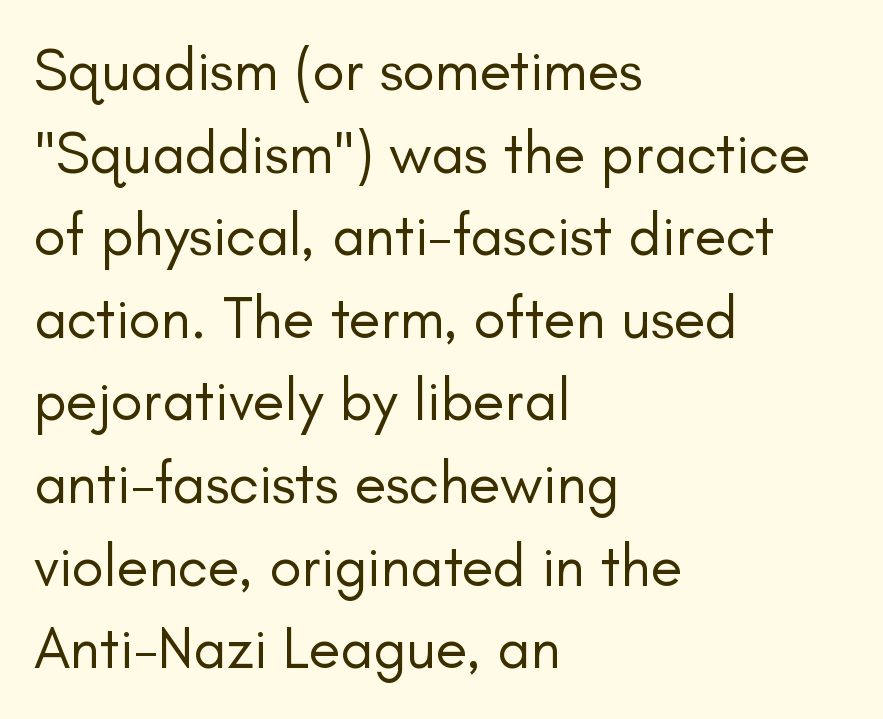
Vertically, the passage feels balanced, rows spaced as you'd expect. Every row of glyphs begins at an identical x-position on the left. Note the varied advance widths — an 'i' is clearly narrower than an 'm'. Observe the absence of serifs on each vertical stroke in this sample. Does extra space separate the letters? No, they use regular spacing. Is the type heavy? It reads as light-to-regular instead.
